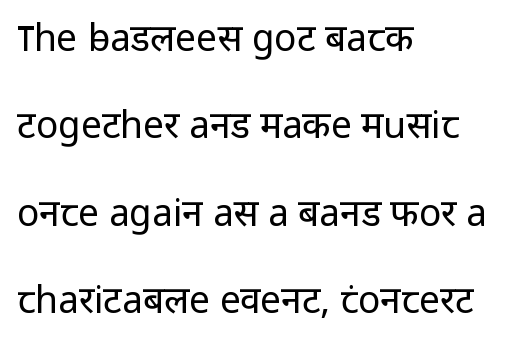
This is the regular roman posture of the typeface. Typographically, this falls in the sans-serif category. Think of a printed novel: that variable character pitch is what you see here. In terms of letterspacing, this is plain default setting. The foot of each line stays bare and open. Leftover space on each line is placed entirely after the last word.
